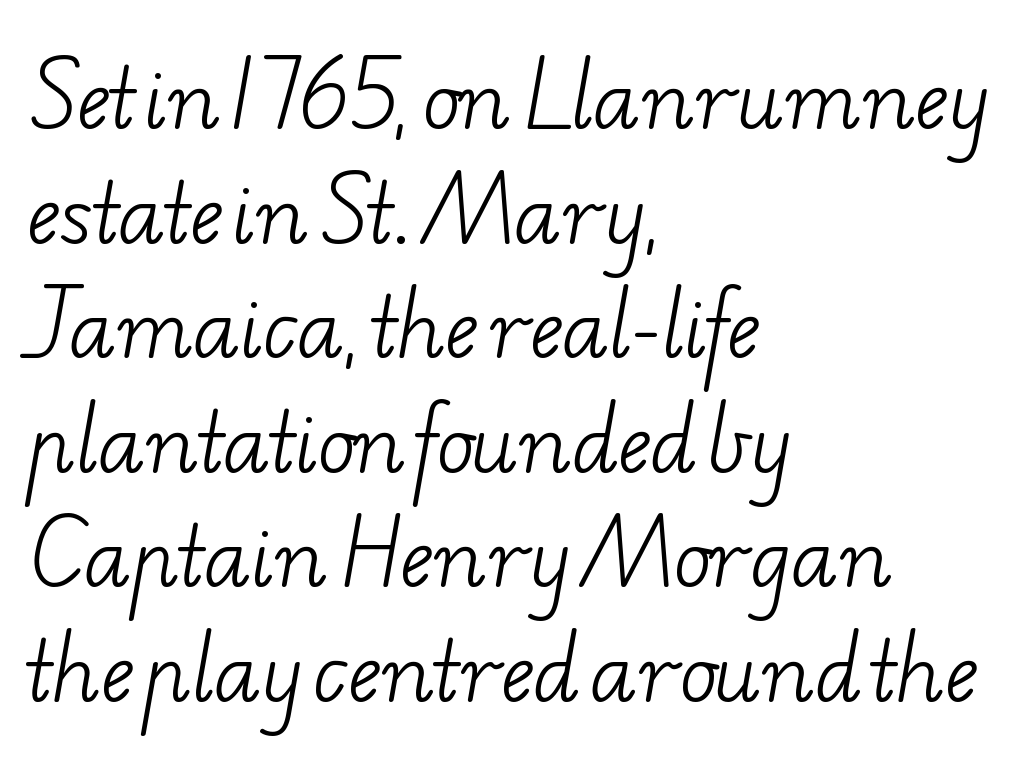
Observe the serifs anchoring each vertical stroke in this sample. The letterforms sit at book weight or below. The vertical gap from one line to the next is medium. The passage shown is typed in a proportional face where columns would drift. One-word summary of the alignment: left. This rendering features lettering with no underline.
